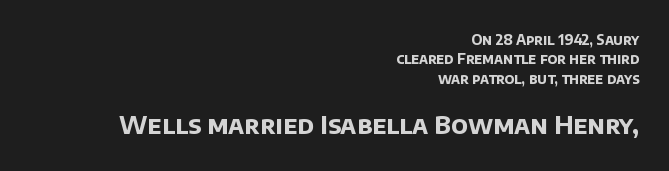
Q: Is the text bold? A: Yes.
Q: Is the text underlined? A: No.
Q: How is the paragraph aligned? A: Right-aligned.
Q: Is the spacing between letters normal or unusually wide? A: Normal.
Q: Is the spacing between lines tight, normal or loose? A: Normal.
Q: Which block of text is set in a larger size, the first (top) or the second (bottom)? A: The second (bottom) one.
